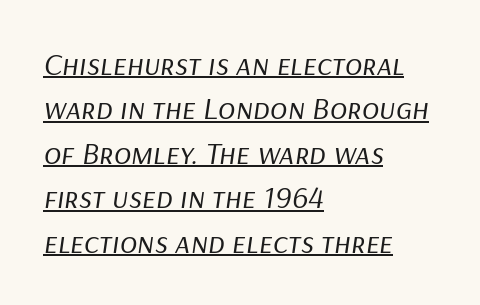
The image shows 32 px regular-weight type, italic (leaning right); set left-aligned, normal line spacing (1.39x), normal letter spacing, underlined; low stroke contrast and a medium x-height.
